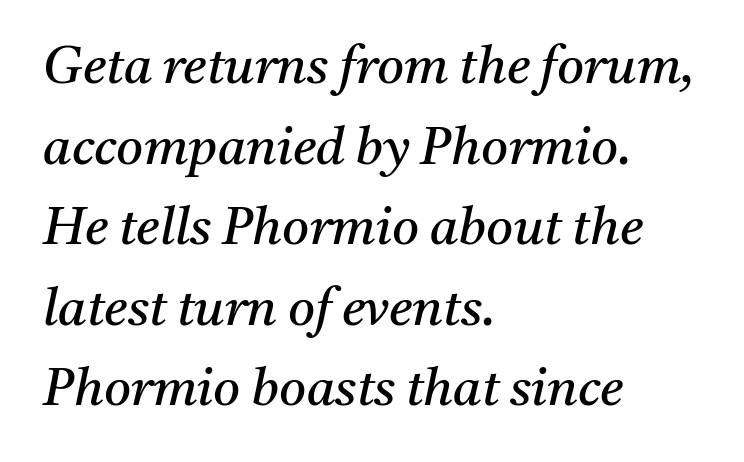
{"serif": "yes", "italic": "yes", "lean": "right", "slant_degrees": 11, "bold": "no", "weight": "regular", "width": "normal", "stroke_contrast": "medium", "x_height": "medium", "monospaced": "no", "underline": "no", "align": "left", "line_spacing": "normal", "line_spacing_ratio": 1.55, "letter_spacing": "normal", "letter_spacing_em": 0.0, "glyph_px": 52}
